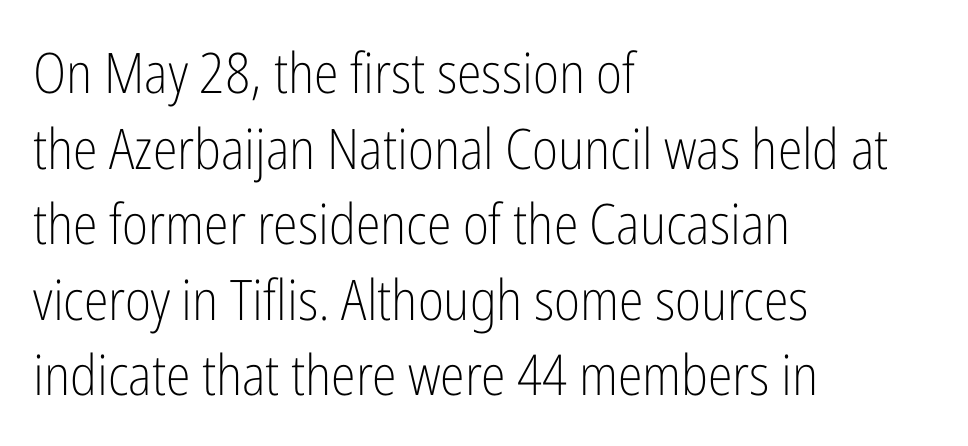
Q: Is the text bold? A: No.
Q: Is the text italic (slanted)? A: No, it is upright.
Q: Is the typeface a serif or a sans-serif typeface? A: Sans-serif.
Q: Is the text underlined? A: No.
Q: How is the paragraph aligned? A: Left-aligned.
Q: Is the spacing between letters normal or unusually wide? A: Normal.
Q: Is the spacing between lines tight, normal or loose? A: Normal.
Q: Width (condensed, normal, or wide)? A: Condensed.
Q: Stroke contrast? A: Low.
Q: x-height? A: Medium.
Q: Monospaced? A: No.
